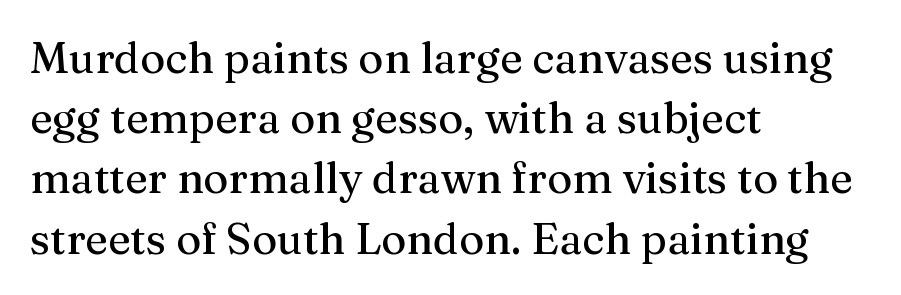
The image shows 43 px serif type, upright; set left-aligned, normal line spacing (1.4x), normal letter spacing, not underlined; medium stroke contrast and a medium x-height.
